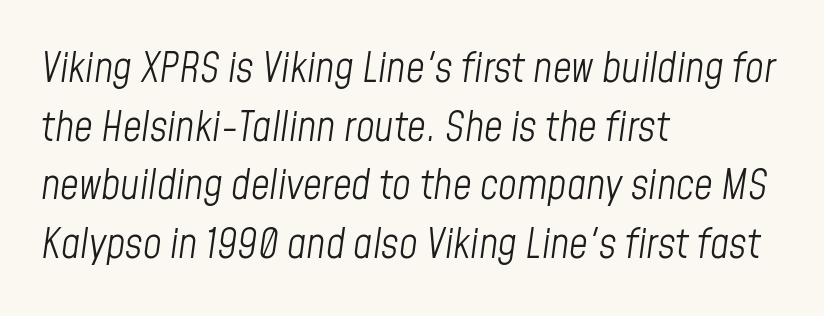
{"italic": "yes", "lean": "right", "slant_degrees": 8, "bold": "no", "weight": "light", "width": "condensed", "stroke_contrast": "low", "x_height": "medium", "monospaced": "no", "underline": "no", "align": "left", "line_spacing": "normal", "line_spacing_ratio": 1.43, "letter_spacing": "normal", "letter_spacing_em": 0.0, "glyph_px": 41}
